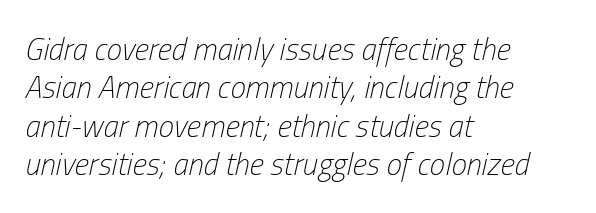
{"italic": "yes", "lean": "right", "slant_degrees": 13, "bold": "no", "weight": "light", "width": "condensed", "stroke_contrast": "low", "x_height": "medium", "monospaced": "no", "underline": "no", "align": "left", "line_spacing_ratio": 1.24, "letter_spacing": "normal", "letter_spacing_em": 0.0, "glyph_px": 31}
